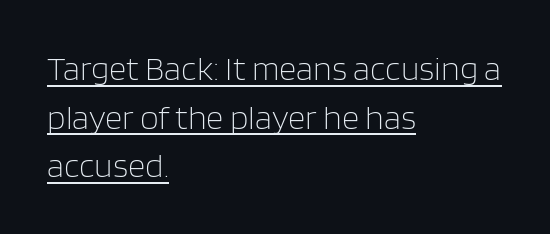
Think of a printed novel: that variable character pitch is what you see here. The lines are quadded left. You can tell it's not italic because the verticals are truly vertical. You could call the tracking neutral — neither tight nor loose.
